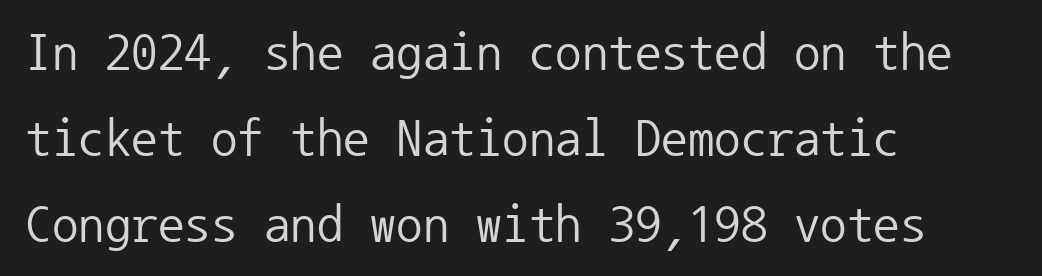
Q: Is the text bold? A: No.
Q: Is the text italic (slanted)? A: No, it is upright.
Q: Is the typeface a serif or a sans-serif typeface? A: Sans-serif.
Q: Is the text underlined? A: No.
Q: How is the paragraph aligned? A: Left-aligned.
Q: Is the spacing between letters normal or unusually wide? A: Normal.
Q: Is the spacing between lines tight, normal or loose? A: Normal.
Q: Width (condensed, normal, or wide)? A: Normal.
Q: Stroke contrast? A: Low.
Q: x-height? A: Medium.
Q: Monospaced? A: Yes.
